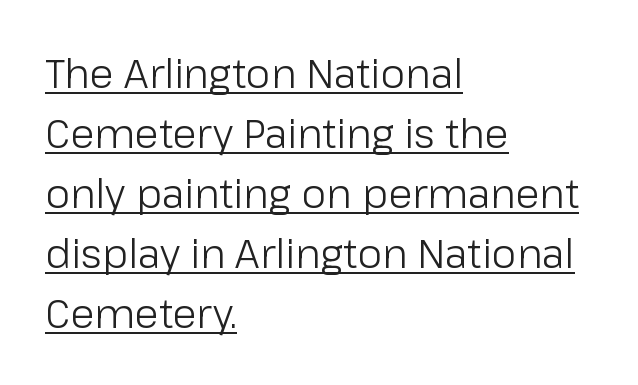
Q: Is the text bold? A: No.
Q: Is the text italic (slanted)? A: No, it is upright.
Q: Is the typeface a serif or a sans-serif typeface? A: Sans-serif.
Q: Is the text underlined? A: Yes.
Q: How is the paragraph aligned? A: Left-aligned.
Q: Is the spacing between letters normal or unusually wide? A: Normal.
Q: Is the spacing between lines tight, normal or loose? A: Normal.
Q: Width (condensed, normal, or wide)? A: Normal.
Q: Stroke contrast? A: Low.
Q: x-height? A: Medium.
Q: Monospaced? A: No.
